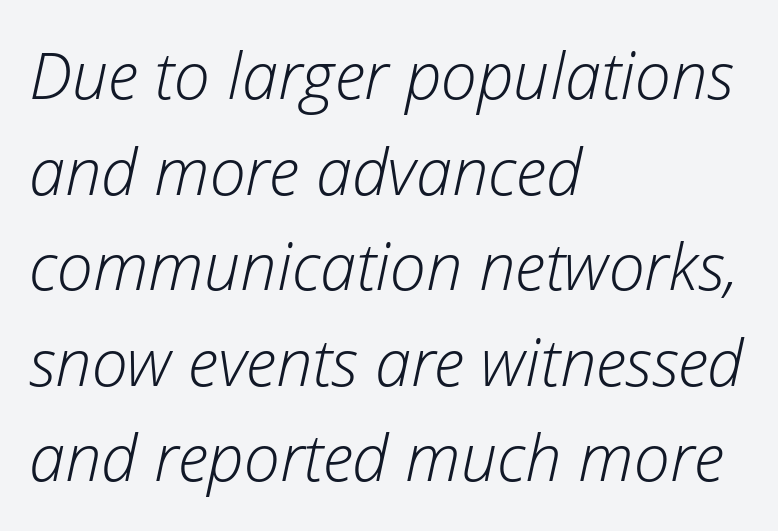
The image shows 65 px light type, italic (leaning right); set left-aligned, normal line spacing (1.47x), normal letter spacing, not underlined; low stroke contrast and a medium x-height.
